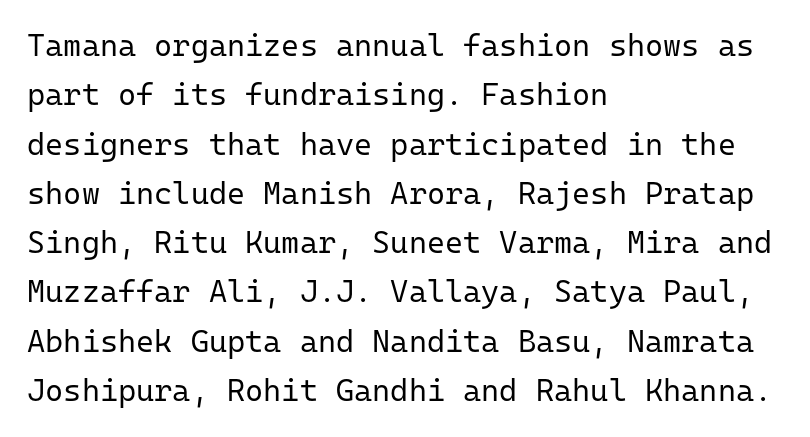
Q: Is the text bold? A: No.
Q: Is the text italic (slanted)? A: No, it is upright.
Q: Is the typeface a serif or a sans-serif typeface? A: Sans-serif.
Q: Is the text underlined? A: No.
Q: How is the paragraph aligned? A: Left-aligned.
Q: Is the spacing between letters normal or unusually wide? A: Normal.
Q: Is the spacing between lines tight, normal or loose? A: Normal.
Q: Width (condensed, normal, or wide)? A: Normal.
Q: Stroke contrast? A: Low.
Q: x-height? A: Medium.
Q: Monospaced? A: Yes.
